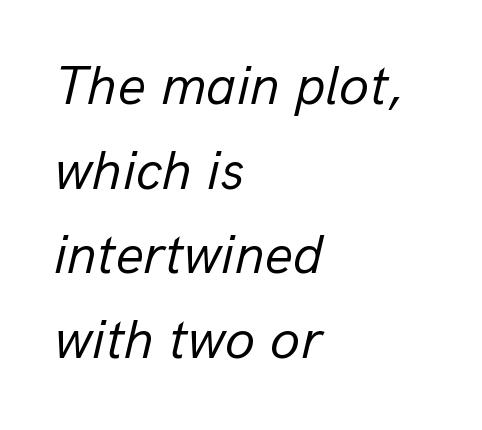
Q: Is the text bold? A: No.
Q: Is the text italic (slanted)? A: Yes, it leans right by about 13 degrees.
Q: Is the text underlined? A: No.
Q: How is the paragraph aligned? A: Left-aligned.
Q: Is the spacing between letters normal or unusually wide? A: Normal.
Q: Is the spacing between lines tight, normal or loose? A: Normal.
Q: Width (condensed, normal, or wide)? A: Normal.
Q: Stroke contrast? A: Low.
Q: x-height? A: Medium.
Q: Monospaced? A: No.
